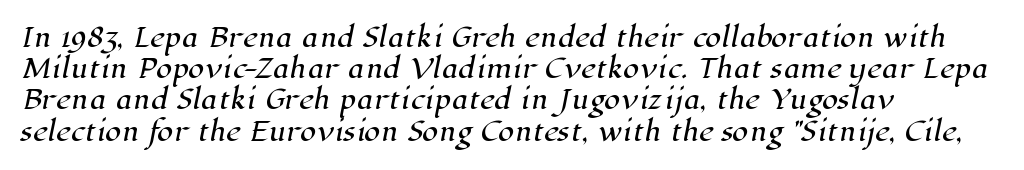
The passage is arranged the way most books set body copy — flush left. A clean baseline with only descenders dipping below it. Honestly, the letter spacing is just normal — you wouldn't notice it.
